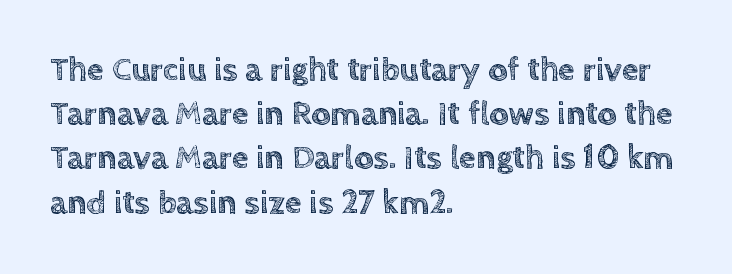
The image shows 34 px text type, upright; set left-aligned, normal line spacing (1.3x), normal letter spacing, not underlined; a large x-height.
